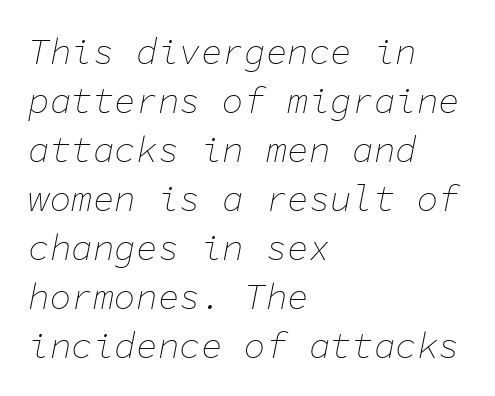
The rendering anchors every line to the left-hand side. Spacing between characters is what you'd get straight out of the box. Posture: slanted. A typesetter would call this monospace, since all characters share one set width. Is the type heavy? It reads as light-to-regular instead.
